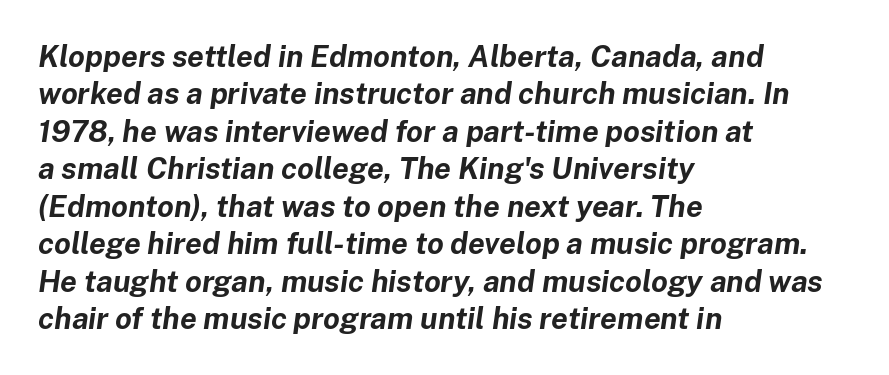
{"italic": "yes", "lean": "right", "slant_degrees": 8, "bold": "yes", "weight": "bold", "width": "normal", "stroke_contrast": "low", "x_height": "medium", "monospaced": "no", "underline": "no", "align": "left", "line_spacing": "normal", "line_spacing_ratio": 1.25, "letter_spacing": "normal", "letter_spacing_em": 0.0, "glyph_px": 30}
